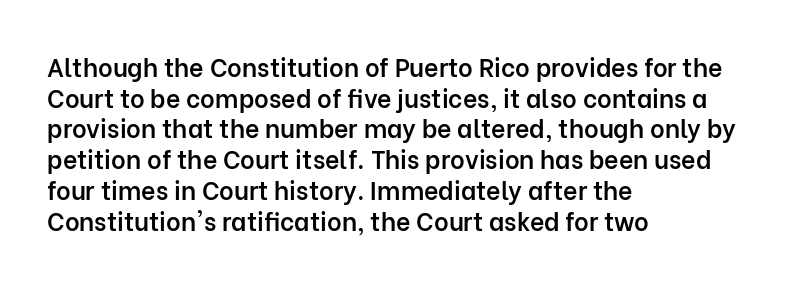
Q: Is the text bold? A: Semi-bold.
Q: Is the text italic (slanted)? A: No, it is upright.
Q: Is the text underlined? A: No.
Q: How is the paragraph aligned? A: Left-aligned.
Q: Is the spacing between letters normal or unusually wide? A: Normal.
